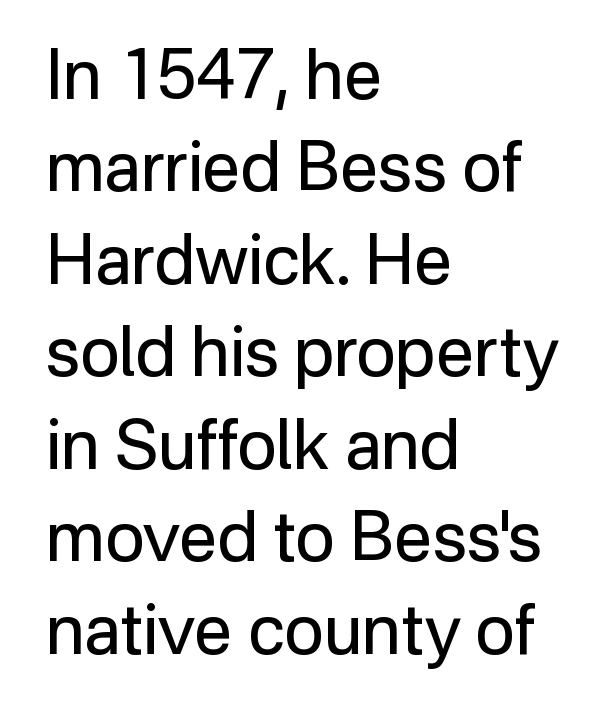
The image shows 68 px regular-weight sans-serif type, upright; set left-aligned, normal line spacing (1.36x), normal letter spacing, not underlined; low stroke contrast and a medium x-height.
